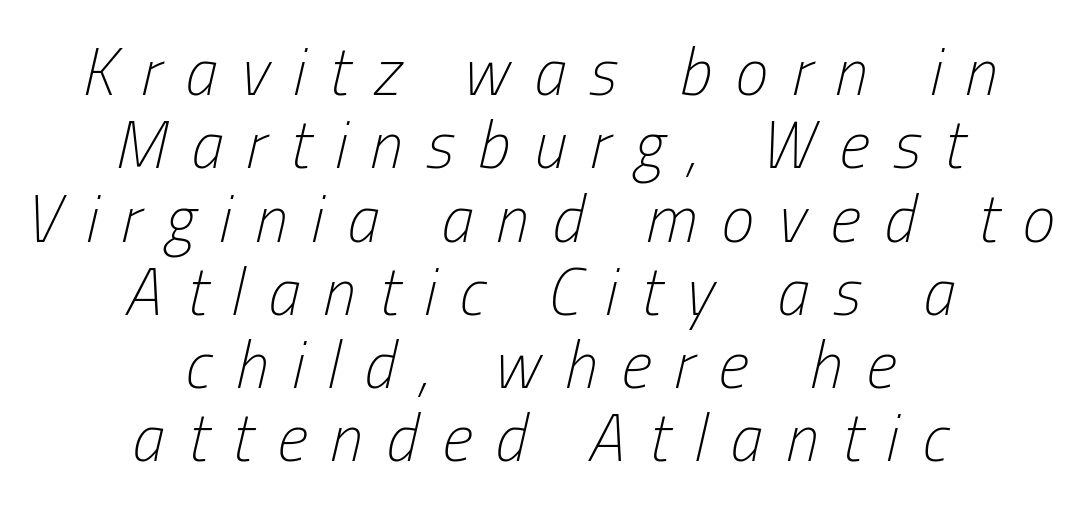
Think of a printed novel: that variable character pitch is what you see here. The space beneath each line is pristine and unruled. Very little white space separates one row of letters from the next. A light-to-regular cut is what we see here. These lines stack symmetrically, like a column narrowing and widening about its center.
